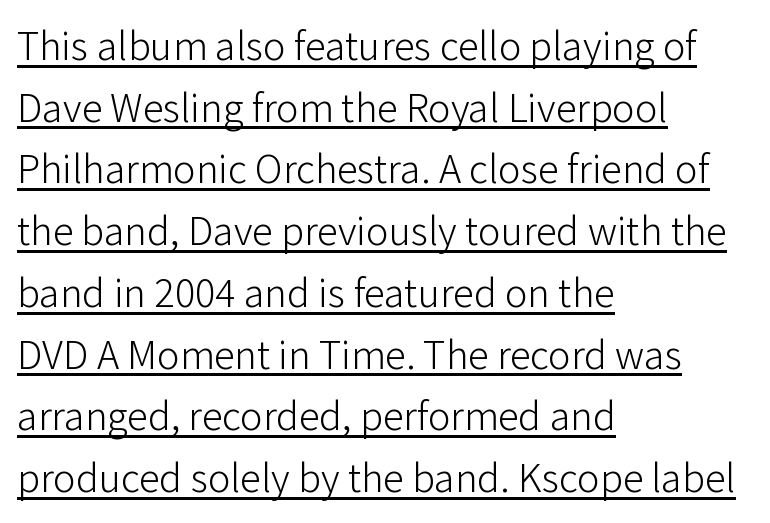
The typography opts for an upright posture over an oblique one. What's the leading like? Ordinary, nothing unusual. The face used here is proportionally spaced, like ordinary book or web type. Short note: letters normally spaced.
